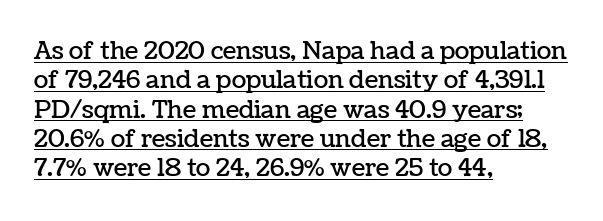
{"italic": "no", "underline": "yes", "align": "left", "line_spacing_ratio": 1.22, "letter_spacing": "normal", "letter_spacing_em": 0.0, "glyph_px": 24}
